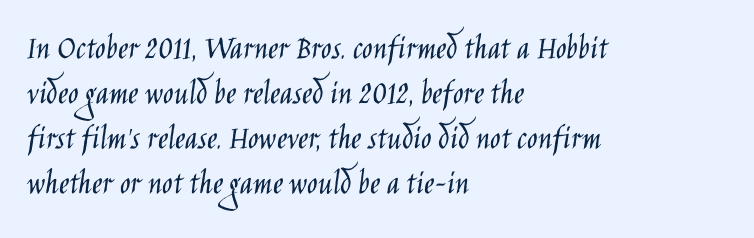
Q: Is the text bold? A: No.
Q: Is the text italic (slanted)? A: Yes.
Q: Is the typeface a serif or a sans-serif typeface? A: Sans-serif.
Q: Is the text underlined? A: No.
Q: How is the paragraph aligned? A: Left-aligned.
Q: Is the spacing between letters normal or unusually wide? A: Normal.
Q: Is the spacing between lines tight, normal or loose? A: Normal.
Q: Width (condensed, normal, or wide)? A: Condensed.
Q: Stroke contrast? A: Low.
Q: x-height? A: Large.
Q: Monospaced? A: No.
